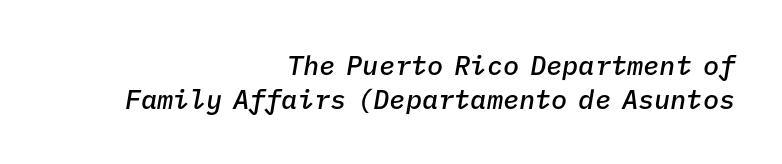
Q: Is the text bold? A: Semi-bold.
Q: Is the text italic (slanted)? A: Yes, it leans right by about 9 degrees.
Q: Is the text underlined? A: No.
Q: How is the paragraph aligned? A: Right-aligned.
Q: Is the spacing between letters normal or unusually wide? A: Normal.
Q: Is the spacing between lines tight, normal or loose? A: Normal.
